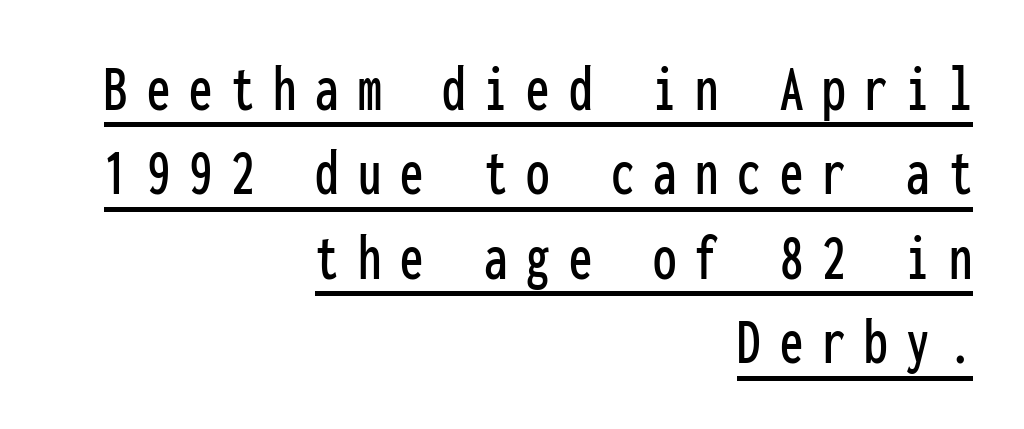
Horizontally, the lines are justified to the trailing edge only. Tracking here is generous; glyphs stand well apart from one another. The lettering stays uniformly vertical, giving the passage a roman look. The typeface chosen for these lines omits serifs.
